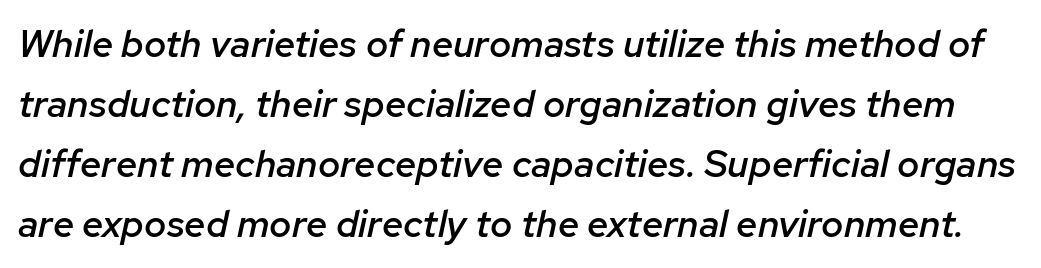
The image shows 38 px semibold type, italic (leaning right); set normal line spacing (1.58x), normal letter spacing, not underlined; low stroke contrast and a medium x-height.
